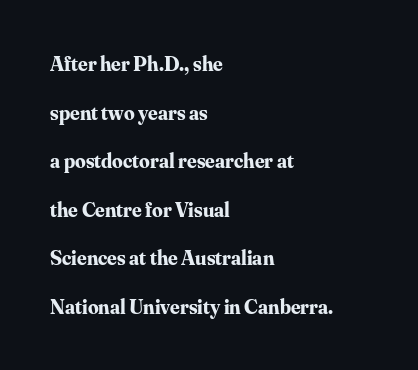
Q: Is the text bold? A: Yes.
Q: Is the text italic (slanted)? A: No, it is upright.
Q: Is the text underlined? A: No.
Q: How is the paragraph aligned? A: Left-aligned.
Q: Is the spacing between letters normal or unusually wide? A: Normal.
Q: Is the spacing between lines tight, normal or loose? A: Loose.
